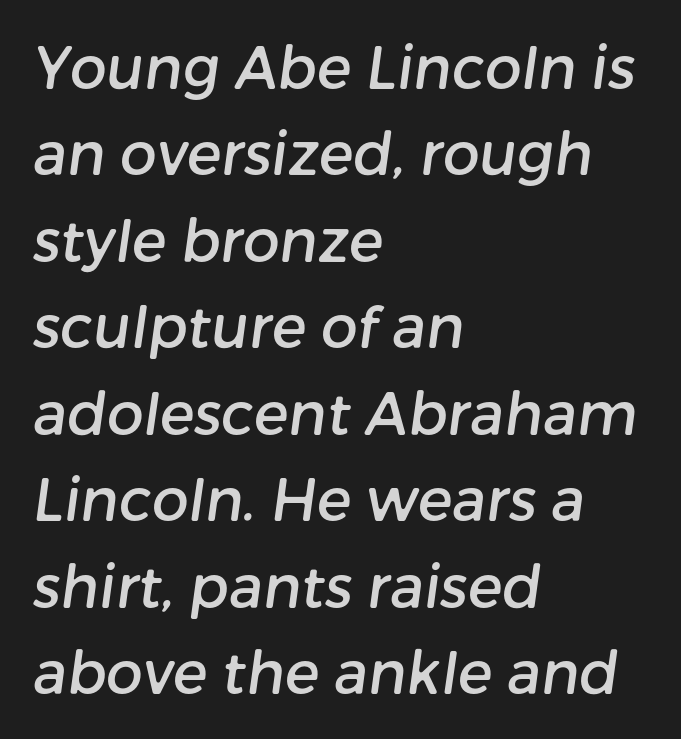
Do the characters align in a grid? No, the font is proportional. Line spacing here is normal. The face used here is rendered with its standard letterfit. No feet cap the strokes, marking this as sans-serif type. Is the block centered? No — it sits flush against the left margin. Clear beneath every line of the passage.
